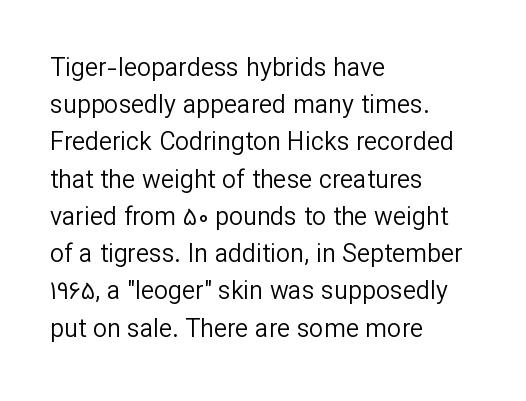
Q: Is the text bold? A: No.
Q: Is the text italic (slanted)? A: No, it is upright.
Q: Is the text underlined? A: No.
Q: How is the paragraph aligned? A: Left-aligned.
Q: Is the spacing between letters normal or unusually wide? A: Normal.
Q: Is the spacing between lines tight, normal or loose? A: Normal.
